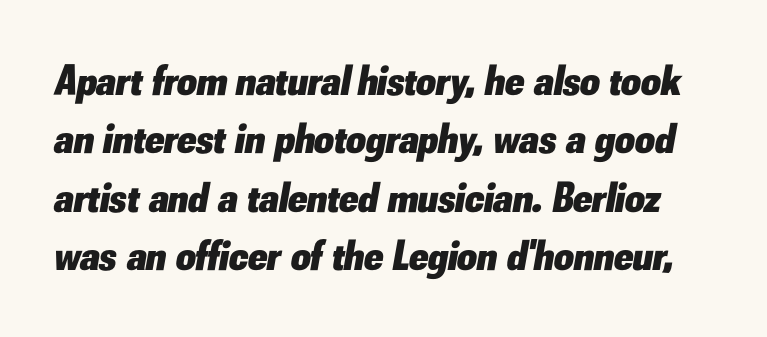
Q: Is the text bold? A: Yes.
Q: Is the text italic (slanted)? A: Yes, it leans right by about 10 degrees.
Q: Is the text underlined? A: No.
Q: Is the spacing between letters normal or unusually wide? A: Normal.
Q: Is the spacing between lines tight, normal or loose? A: Normal.
Q: Width (condensed, normal, or wide)? A: Normal.
Q: Stroke contrast? A: Low.
Q: x-height? A: Small.
Q: Monospaced? A: No.
